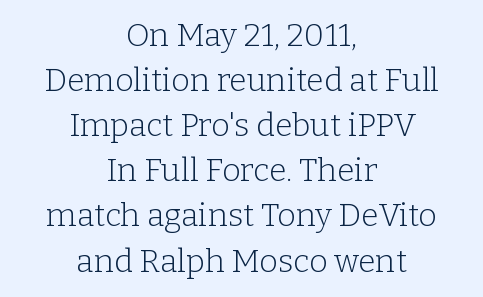
The image shows 32 px light serif type, upright; set centered, normal line spacing (1.41x), normal letter spacing, not underlined; low stroke contrast and a medium x-height.
